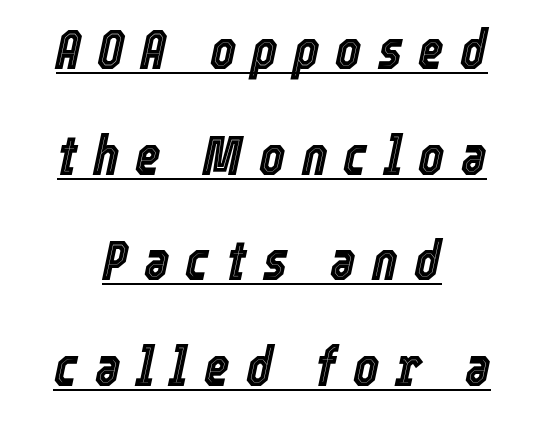
Q: Is the text italic (slanted)? A: Yes, it leans right by about 12 degrees.
Q: Is the text underlined? A: Yes.
Q: How is the paragraph aligned? A: Centered.
Q: Is the spacing between letters normal or unusually wide? A: Unusually wide.
Q: Is the spacing between lines tight, normal or loose? A: Loose.
Q: Width (condensed, normal, or wide)? A: Condensed.
Q: x-height? A: Medium.
Q: Monospaced? A: No.
